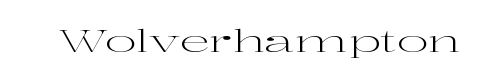
{"serif": "yes", "italic": "no", "bold": "no", "weight": "regular", "width": "wide", "stroke_contrast": "high", "x_height": "medium", "monospaced": "no", "underline": "no", "letter_spacing": "normal", "letter_spacing_em": 0.0, "glyph_px": 30}
